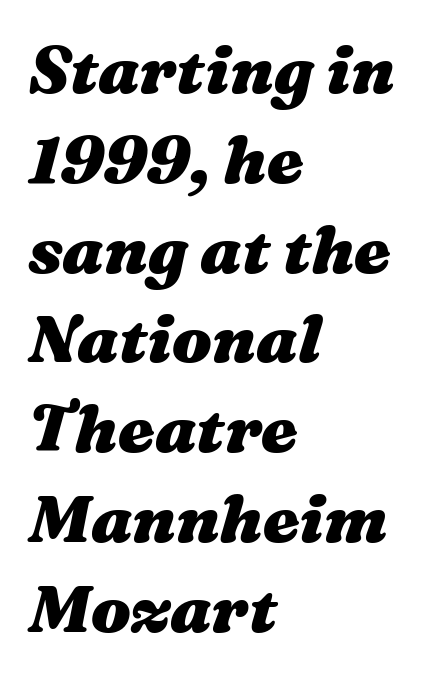
{"italic": "yes", "lean": "right", "slant_degrees": 16, "bold": "yes", "weight": "heavy", "width": "wide", "stroke_contrast": "medium", "x_height": "medium", "monospaced": "no", "underline": "no", "align": "left", "line_spacing": "normal", "line_spacing_ratio": 1.36, "letter_spacing": "normal", "letter_spacing_em": 0.0, "glyph_px": 66}
